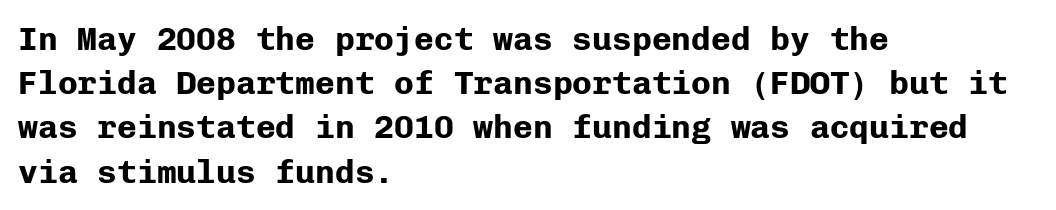
The image shows 33 px bold sans-serif type, upright, monospaced; set left-aligned, normal line spacing (1.34x), normal letter spacing, not underlined; low stroke contrast and a medium x-height.
